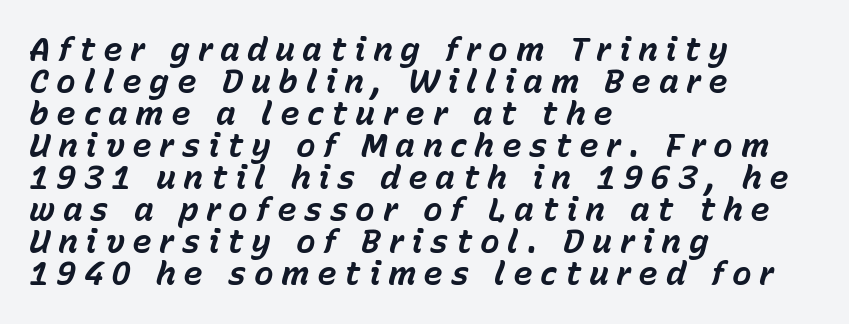
The image shows 33 px bold type, italic (leaning right); set left-aligned, tight line spacing (0.97x), unusually wide letter spacing (+0.23 em), not underlined; low stroke contrast and a medium x-height.
